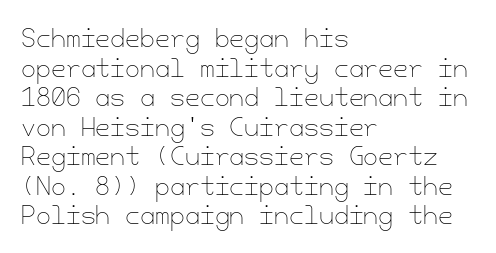
The image shows 24 px text type, upright; set left-aligned, line spacing 1.23x, normal letter spacing, not underlined.
